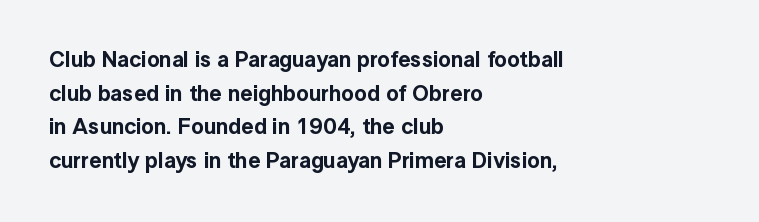
The image shows 22 px text type, upright; set left-aligned, normal line spacing (1.53x), normal letter spacing, not underlined.
